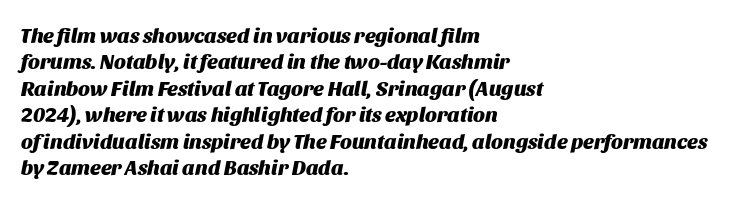
{"italic": "yes", "lean": "right", "slant_degrees": 11, "bold": "yes", "underline": "no", "align": "left", "line_spacing": "normal", "line_spacing_ratio": 1.26, "letter_spacing": "normal", "letter_spacing_em": 0.0, "glyph_px": 21}
